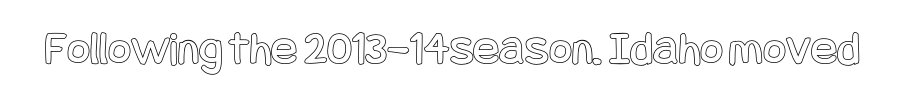
It's the straight-up-and-down kind of type. The type is set solid horizontally, with unmodified tracking. Only glyphs here, with clear space below each row.
